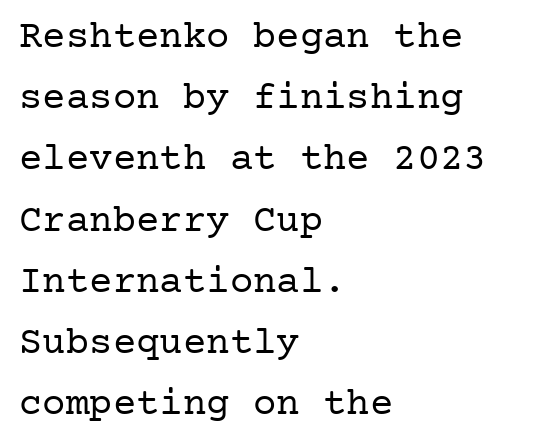
The image shows 39 px regular-weight serif type, upright; set left-aligned, normal line spacing (1.57x), normal letter spacing, not underlined; low stroke contrast and a medium x-height.
